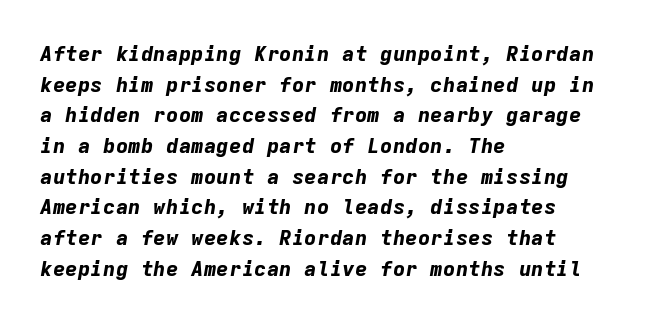
{"italic": "yes", "lean": "right", "slant_degrees": 9, "bold": "yes", "underline": "no", "align": "left", "line_spacing": "normal", "line_spacing_ratio": 1.46, "letter_spacing": "normal", "letter_spacing_em": 0.0, "glyph_px": 21}
